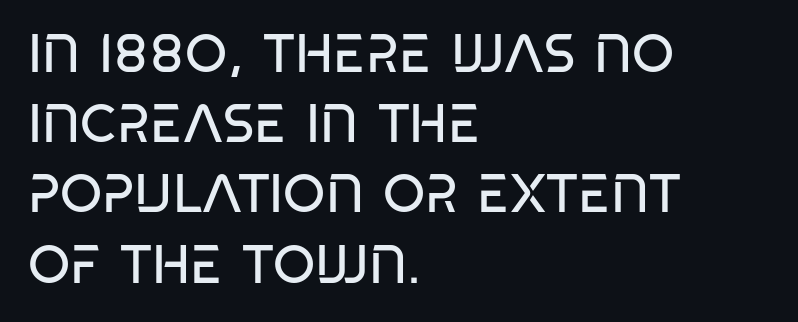
The image shows 54 px regular-weight, condensed sans-serif type, upright; set left-aligned, normal line spacing (1.3x), normal letter spacing, not underlined; low stroke contrast and a large x-height.
